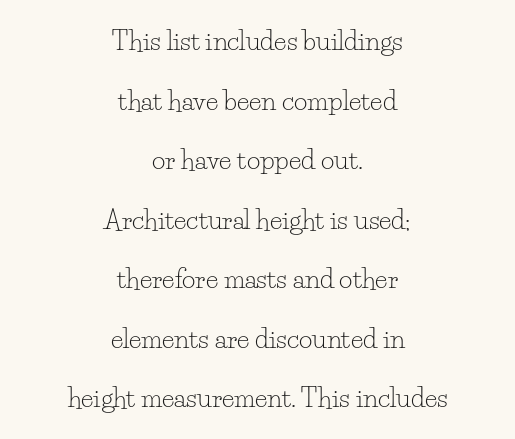
{"italic": "no", "bold": "no", "underline": "no", "align": "center", "line_spacing": "loose", "line_spacing_ratio": 2.29, "letter_spacing": "normal", "letter_spacing_em": 0.0, "glyph_px": 26}
